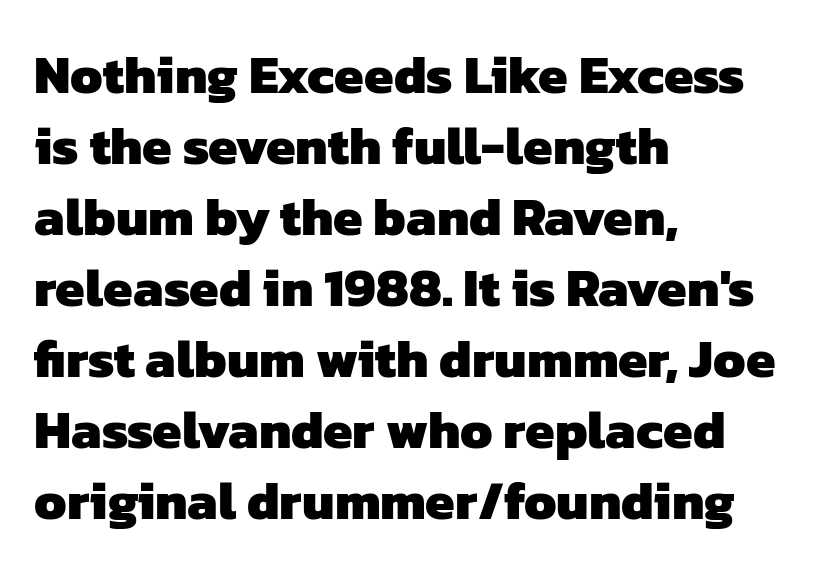
{"serif": "no", "bold": "yes", "weight": "heavy", "width": "normal", "stroke_contrast": "low", "x_height": "medium", "monospaced": "no", "underline": "no", "align": "left", "line_spacing": "normal", "line_spacing_ratio": 1.34, "letter_spacing": "normal", "letter_spacing_em": 0.0, "glyph_px": 53}
